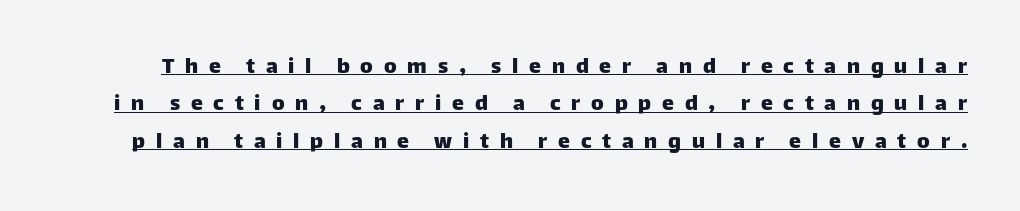
Q: Is the text italic (slanted)? A: No, it is upright.
Q: Is the text underlined? A: Yes.
Q: Is the spacing between letters normal or unusually wide? A: Unusually wide.
Q: Is the spacing between lines tight, normal or loose? A: Normal.
